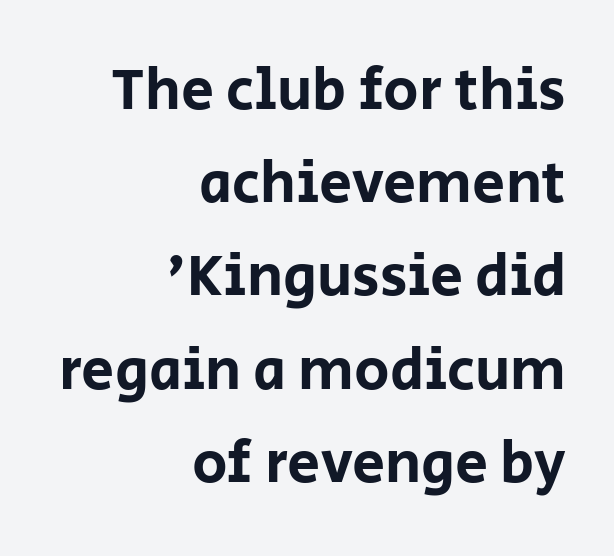
The image shows 59 px sans-serif type, upright; set right-aligned, normal line spacing (1.58x), normal letter spacing, not underlined; low stroke contrast and a large x-height.
